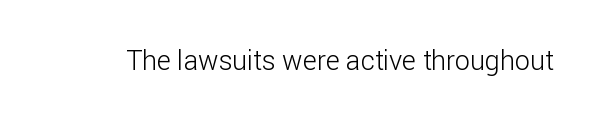
Q: Is the text bold? A: No.
Q: Is the text italic (slanted)? A: No, it is upright.
Q: Is the text underlined? A: No.
Q: Is the spacing between letters normal or unusually wide? A: Normal.
